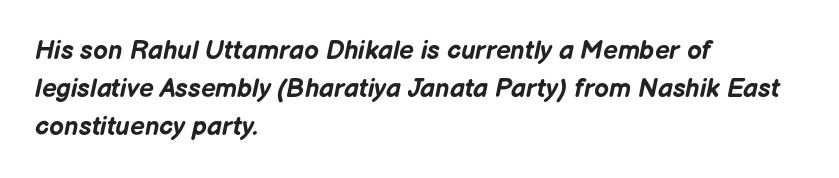
The image shows 26 px bold type, italic (leaning right); set left-aligned, normal line spacing (1.46x), normal letter spacing, not underlined.
